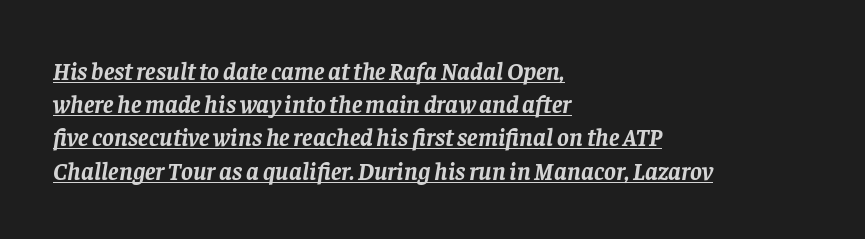
{"italic": "yes", "lean": "right", "slant_degrees": 8, "bold": "yes", "underline": "yes", "align": "left", "line_spacing": "normal", "line_spacing_ratio": 1.33, "letter_spacing": "normal", "letter_spacing_em": 0.0, "glyph_px": 25}
